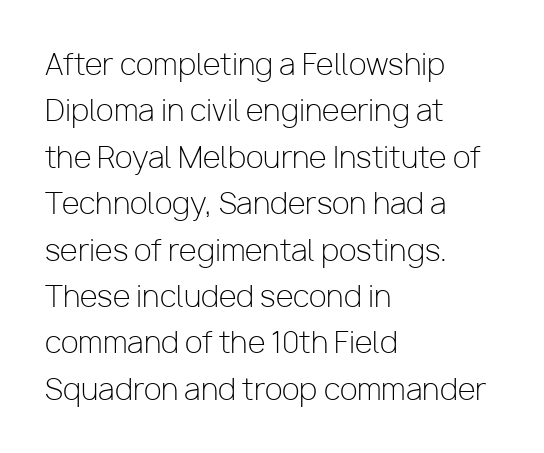
Is there any slant? The stems are plumb. You can tell from the bare stems that sans-serif type was used. How are the letters spaced? Ordinarily, with no added tracking. The line-height multiplier appears to be the usual default.
